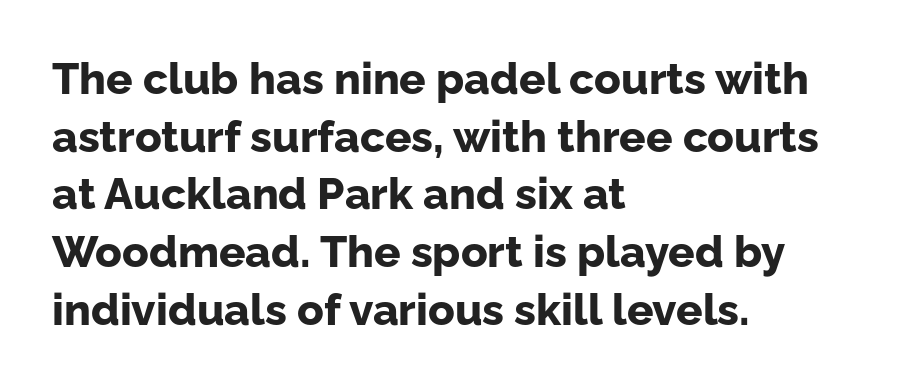
Q: Is the text bold? A: Yes.
Q: Is the text italic (slanted)? A: No, it is upright.
Q: Is the typeface a serif or a sans-serif typeface? A: Sans-serif.
Q: Is the text underlined? A: No.
Q: How is the paragraph aligned? A: Left-aligned.
Q: Is the spacing between letters normal or unusually wide? A: Normal.
Q: Is the spacing between lines tight, normal or loose? A: Normal.
Q: Width (condensed, normal, or wide)? A: Normal.
Q: Stroke contrast? A: Low.
Q: x-height? A: Medium.
Q: Monospaced? A: No.
